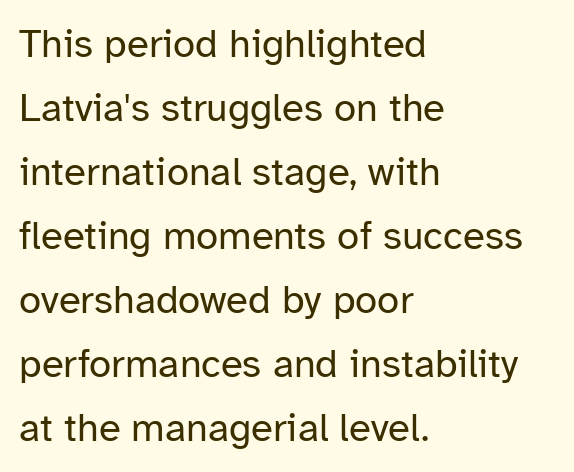
The image shows 40 px regular-weight sans-serif type, upright; set left-aligned, normal line spacing (1.6x), normal letter spacing, not underlined; low stroke contrast and a medium x-height.
